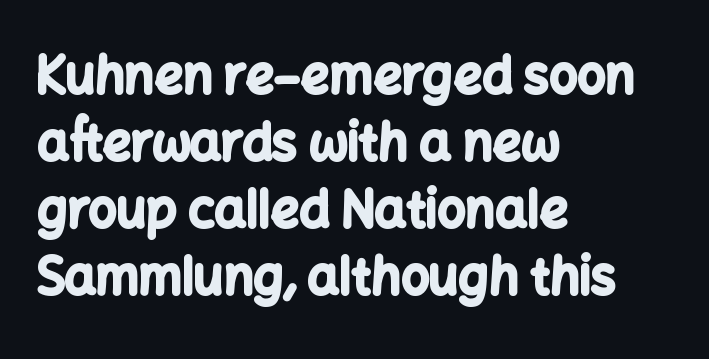
The image shows 50 px bold sans-serif type, upright; set left-aligned, normal line spacing (1.34x), normal letter spacing, not underlined; low stroke contrast and a medium x-height.
